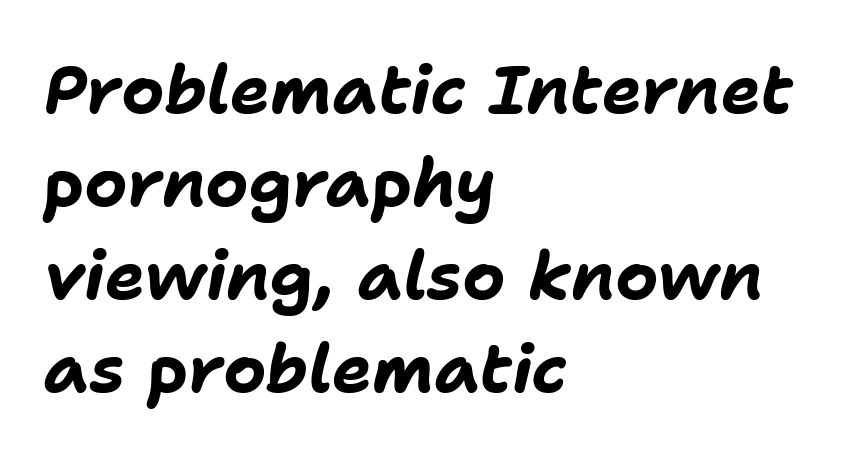
{"italic": "yes", "lean": "right", "slant_degrees": 11, "bold": "yes", "weight": "bold", "width": "normal", "stroke_contrast": "low", "x_height": "medium", "monospaced": "no", "underline": "no", "align": "left", "line_spacing": "normal", "line_spacing_ratio": 1.39, "letter_spacing": "normal", "letter_spacing_em": 0.0, "glyph_px": 67}
